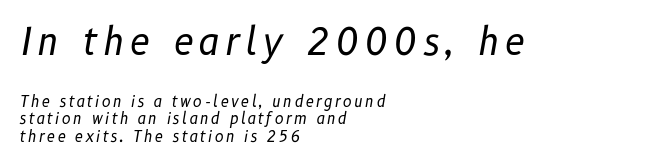
{"italic": "yes", "lean": "right", "slant_degrees": 10, "bold": "no", "weight": "regular", "width": "normal", "stroke_contrast": "low", "x_height": "medium", "monospaced": "no", "underline": "no", "align": "left", "line_spacing_ratio": 1.17, "larger_block": "first", "size_ratio": 2.47, "glyph_px": 37}
